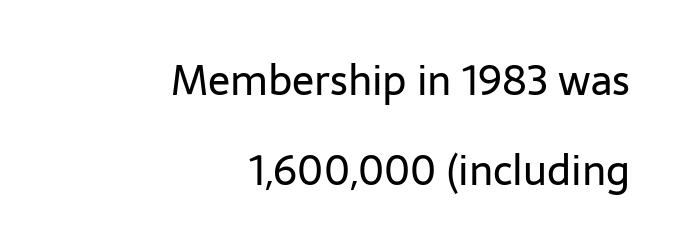
Q: Is the text bold? A: No.
Q: Is the text italic (slanted)? A: No, it is upright.
Q: Is the typeface a serif or a sans-serif typeface? A: Sans-serif.
Q: Is the text underlined? A: No.
Q: How is the paragraph aligned? A: Right-aligned.
Q: Is the spacing between letters normal or unusually wide? A: Normal.
Q: Is the spacing between lines tight, normal or loose? A: Loose.
Q: Width (condensed, normal, or wide)? A: Normal.
Q: Stroke contrast? A: Low.
Q: x-height? A: Medium.
Q: Monospaced? A: No.
